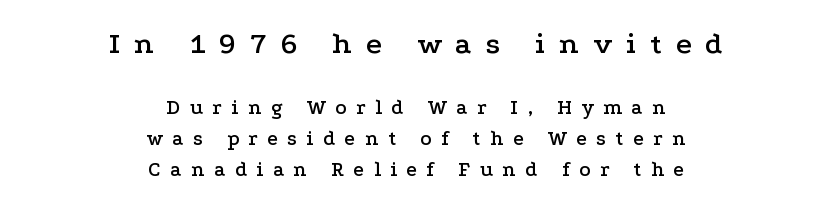
Underline: absent. Compared with typical body copy, the letter spacing here is much looser. Interline gaps are of average width in this sample. Posture: vertical. Alignment: centered. Character size in the leading block exceeds that of the trailing block.
